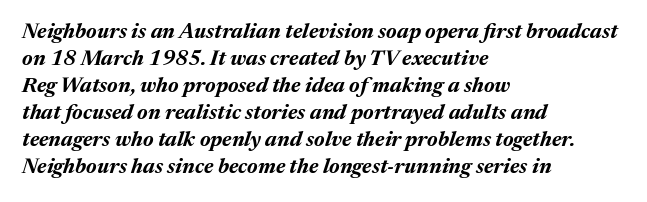
Q: Is the text bold? A: Yes.
Q: Is the text italic (slanted)? A: Yes, it leans right by about 17 degrees.
Q: Is the text underlined? A: No.
Q: How is the paragraph aligned? A: Left-aligned.
Q: Is the spacing between letters normal or unusually wide? A: Normal.
Q: Is the spacing between lines tight, normal or loose? A: Normal.
